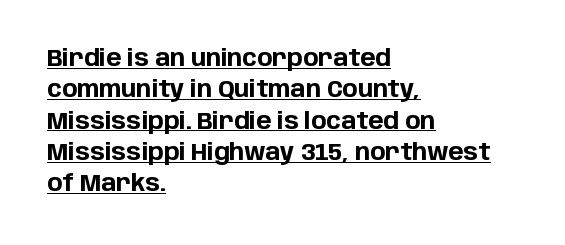
Like a heading marked for emphasis, these lines bear an underscore. No italicization has been applied; the sample stays upright. The line-height multiplier appears to be the usual default. The paragraph has a hard left edge and a soft right edge.
